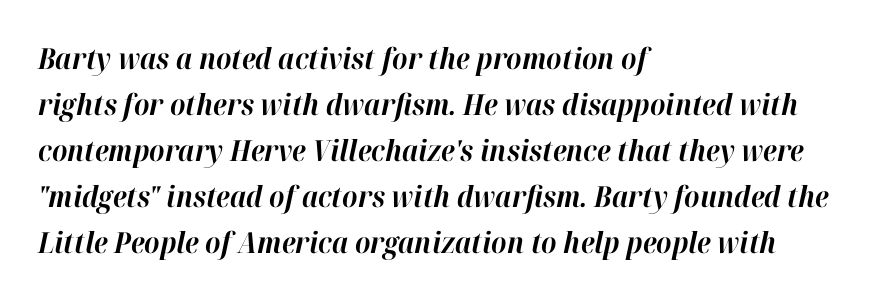
{"italic": "yes", "lean": "right", "slant_degrees": 12, "bold": "yes", "weight": "bold", "width": "normal", "stroke_contrast": "high", "x_height": "medium", "monospaced": "no", "underline": "no", "align": "left", "line_spacing": "normal", "line_spacing_ratio": 1.59, "letter_spacing": "normal", "letter_spacing_em": 0.0, "glyph_px": 29}
